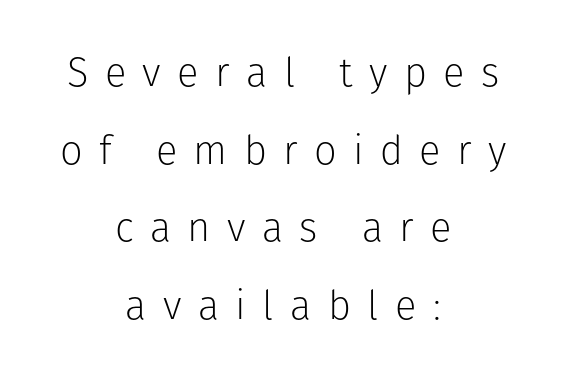
The whitespace from short lines is split evenly between both sides. Font category for this specimen: sans-serif. The passage shown stacks its lines with a broad gap. You can tell it's not italic because the verticals are truly vertical. The glyphs are unaccompanied by any horizontal stroke below them. Letters have the restrained weight of plain body copy at most.
